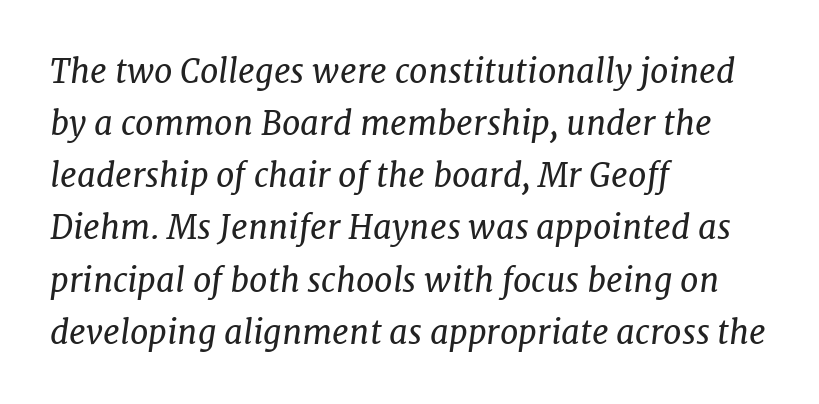
This sample uses a serif face. Is the type heavy? It reads as light-to-regular instead. Do the characters align in a grid? No, the font is proportional. In terms of letterspacing, this is plain default setting. Honestly, the row spacing looks completely unremarkable.
